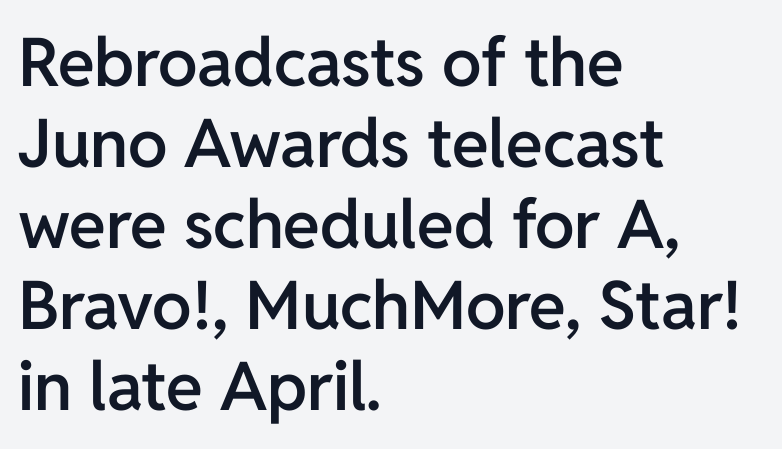
{"serif": "no", "italic": "no", "bold": "semi", "weight": "semibold", "width": "normal", "stroke_contrast": "low", "x_height": "medium", "monospaced": "no", "underline": "no", "align": "left", "line_spacing_ratio": 1.21, "letter_spacing": "normal", "letter_spacing_em": 0.0, "glyph_px": 67}
